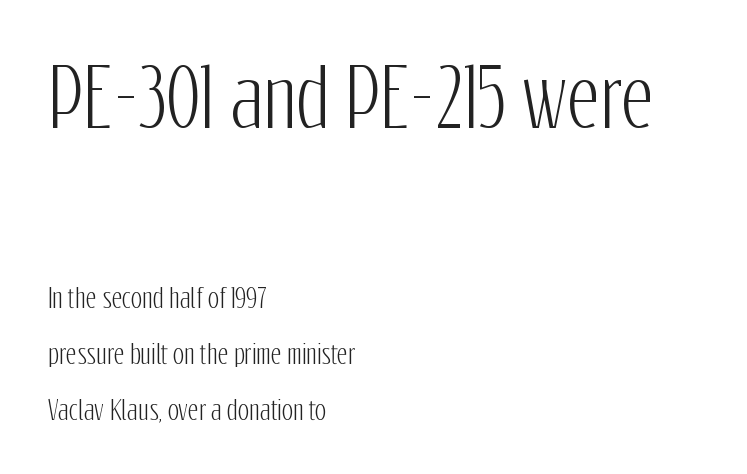
The image shows 79 px condensed sans-serif type, upright; set left-aligned, loose line spacing (2.15x), normal letter spacing, not underlined; the first (top) block is 3.04x larger; low stroke contrast and a medium x-height.
